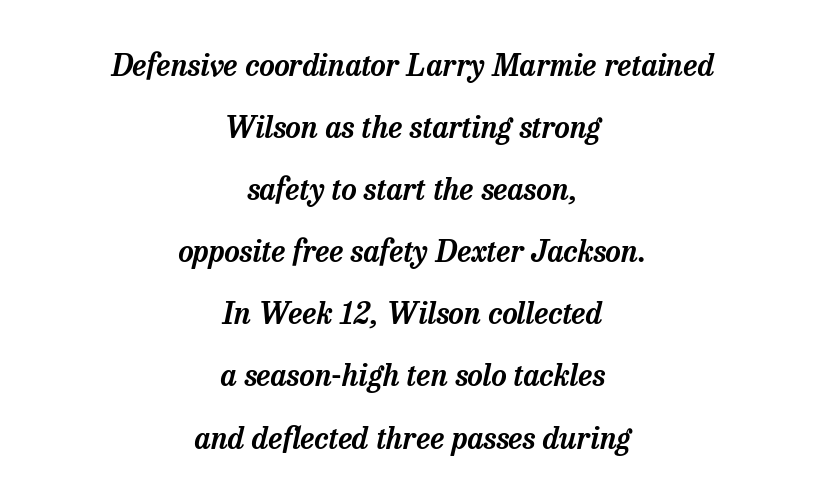
{"serif": "yes", "italic": "yes", "lean": "right", "slant_degrees": 13, "width": "normal", "stroke_contrast": "low", "x_height": "medium", "monospaced": "no", "underline": "no", "align": "center", "line_spacing": "loose", "line_spacing_ratio": 2.07, "letter_spacing": "normal", "letter_spacing_em": 0.0, "glyph_px": 30}
